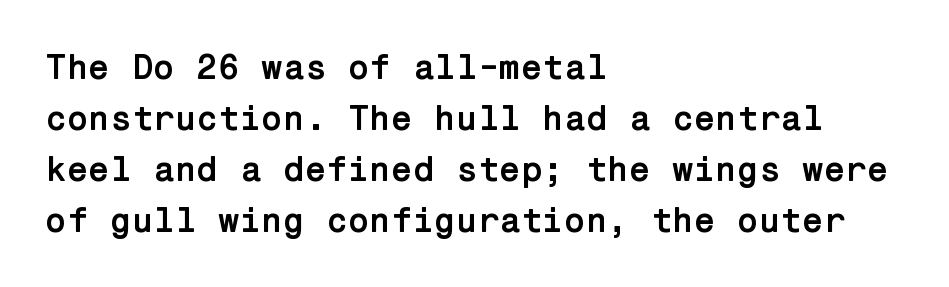
The image shows 35 px semibold sans-serif type, upright; set left-aligned, normal line spacing (1.46x), normal letter spacing, not underlined; low stroke contrast and a medium x-height.
